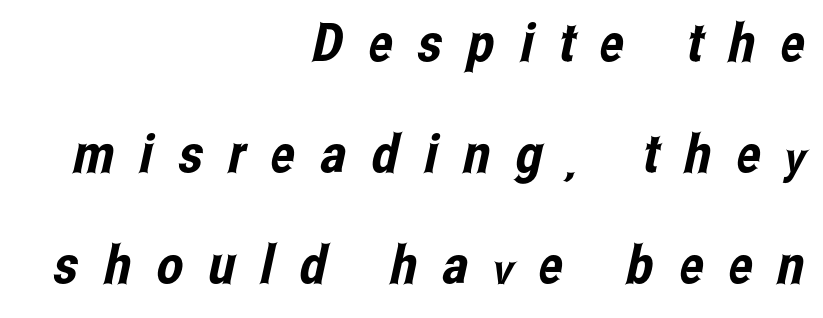
Q: Is the typeface a serif or a sans-serif typeface? A: Sans-serif.
Q: Is the text underlined? A: No.
Q: How is the paragraph aligned? A: Right-aligned.
Q: Is the spacing between letters normal or unusually wide? A: Unusually wide.
Q: Is the spacing between lines tight, normal or loose? A: Loose.
Q: Width (condensed, normal, or wide)? A: Condensed.
Q: Stroke contrast? A: Low.
Q: x-height? A: Medium.
Q: Monospaced? A: No.
